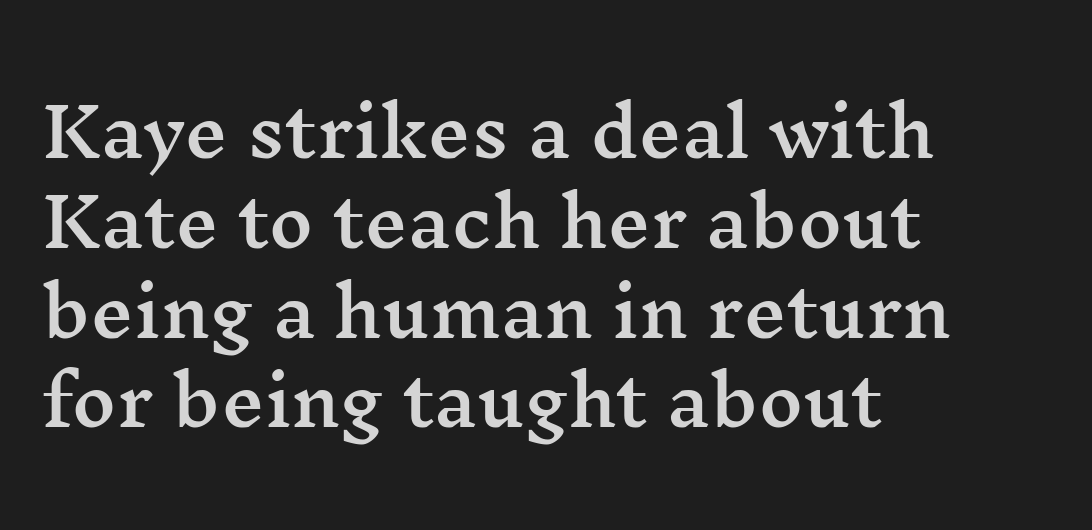
Q: Is the text italic (slanted)? A: No, it is upright.
Q: Is the typeface a serif or a sans-serif typeface? A: Serif.
Q: Is the text underlined? A: No.
Q: How is the paragraph aligned? A: Left-aligned.
Q: Is the spacing between letters normal or unusually wide? A: Normal.
Q: Is the spacing between lines tight, normal or loose? A: Normal.
Q: Width (condensed, normal, or wide)? A: Wide.
Q: Stroke contrast? A: Medium.
Q: x-height? A: Medium.
Q: Monospaced? A: No.
